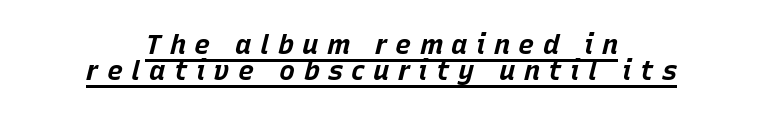
The image shows 27 px bold type, italic (leaning right); set centered, tight line spacing (0.95x), unusually wide letter spacing (+0.31 em), underlined.
